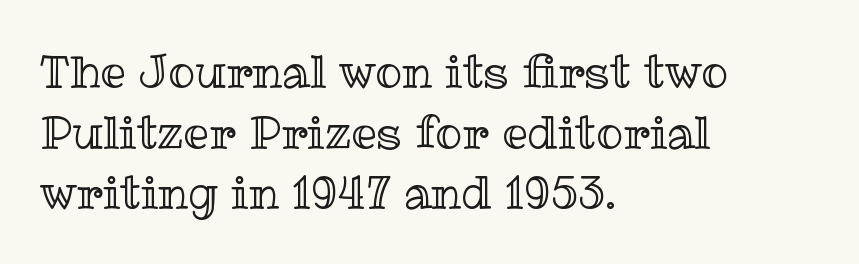
Reading down the column, the eye jumps a familiar distance to each next line. Leftover space on each line is placed entirely after the last word. The gaps between neighbouring characters are ordinary and unremarkable. Designer's note — italics off, roman on. This sample has the flowing, uneven cadence of proportional lettering.
